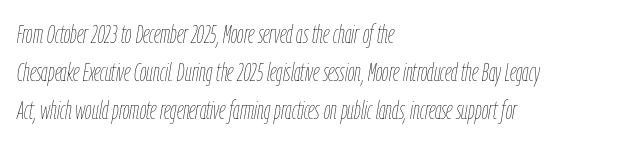
The gap between lines stays unmarked. Letter spacing: default. Looking at the ascenders, they clearly lean. The strokes are not fattened; the text isn't bold.
